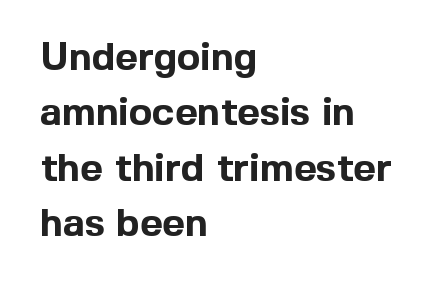
Q: Is the text bold? A: Yes.
Q: Is the text italic (slanted)? A: No, it is upright.
Q: Is the typeface a serif or a sans-serif typeface? A: Sans-serif.
Q: Is the text underlined? A: No.
Q: How is the paragraph aligned? A: Left-aligned.
Q: Is the spacing between letters normal or unusually wide? A: Normal.
Q: Is the spacing between lines tight, normal or loose? A: Normal.
Q: Width (condensed, normal, or wide)? A: Normal.
Q: x-height? A: Medium.
Q: Monospaced? A: No.
